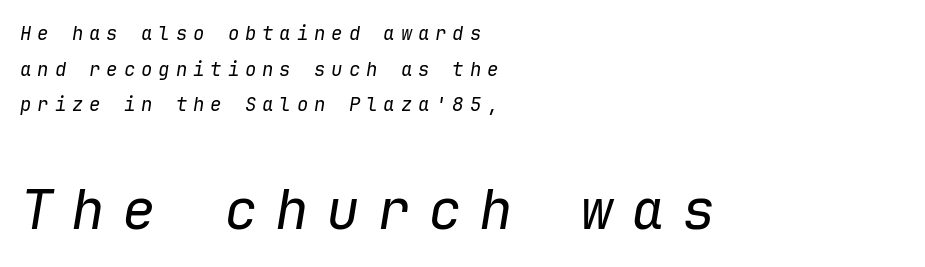
Nothing heavy about these letters — not bold at all. The tracking reads as deliberately expanded to a designer's eye. This is oblique type, the kind used for emphasis or titles. These lines stack with their left ends in a neat column. Of the two passages, the one underneath uses the larger point size.
